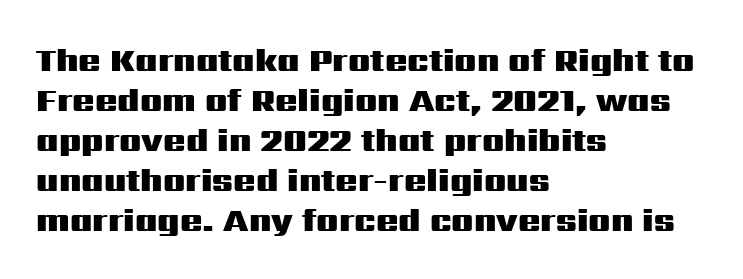
Caption: standard tracking, unaltered. The text block is weighted toward the left margin, trailing off unevenly rightward. The passage shown is typed in a proportional face where columns would drift. If you drew a line through each stem, it would be perfectly vertical. Does the type have serifs? No, each stem ends abruptly. The font is running at its bold setting.
